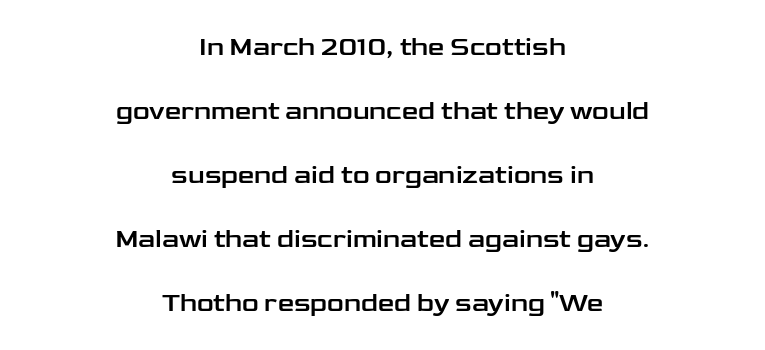
Q: Is the text italic (slanted)? A: No, it is upright.
Q: Is the text underlined? A: No.
Q: How is the paragraph aligned? A: Centered.
Q: Is the spacing between letters normal or unusually wide? A: Normal.
Q: Is the spacing between lines tight, normal or loose? A: Loose.
